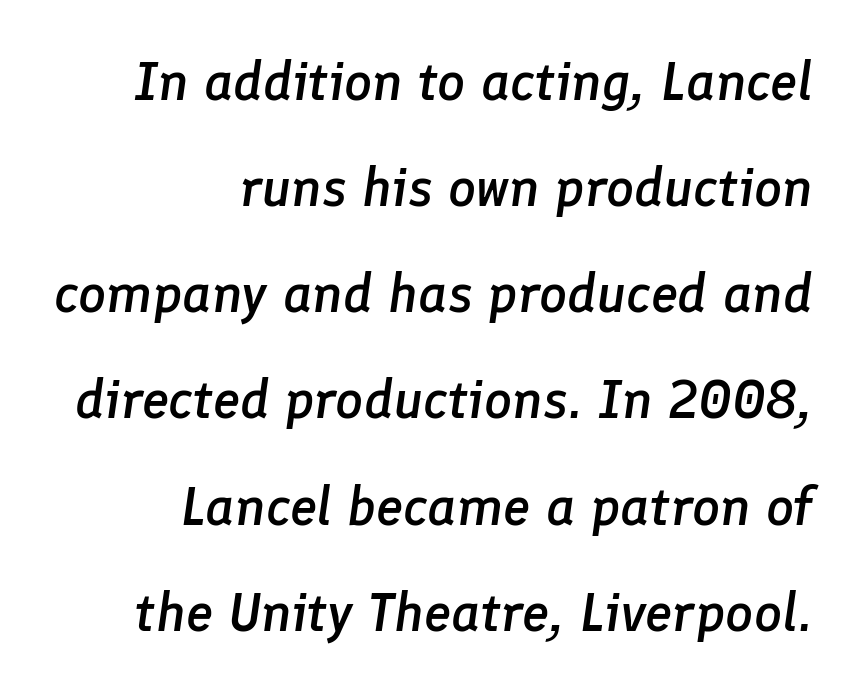
{"italic": "yes", "lean": "right", "slant_degrees": 8, "bold": "semi", "weight": "semibold", "width": "normal", "stroke_contrast": "low", "x_height": "medium", "monospaced": "no", "underline": "no", "align": "right", "line_spacing": "loose", "line_spacing_ratio": 1.93, "letter_spacing": "normal", "letter_spacing_em": 0.0, "glyph_px": 55}
